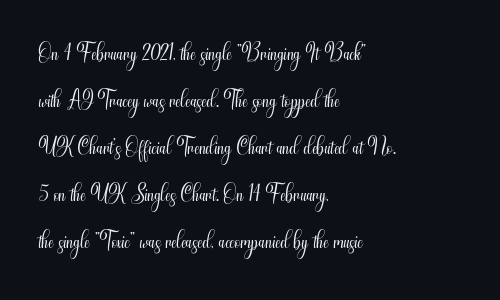
Q: Is the text bold? A: No.
Q: Is the text italic (slanted)? A: Yes.
Q: Is the typeface a serif or a sans-serif typeface? A: Sans-serif.
Q: Is the text underlined? A: No.
Q: How is the paragraph aligned? A: Left-aligned.
Q: Is the spacing between letters normal or unusually wide? A: Normal.
Q: Is the spacing between lines tight, normal or loose? A: Normal.
Q: Width (condensed, normal, or wide)? A: Condensed.
Q: Stroke contrast? A: Medium.
Q: x-height? A: Small.
Q: Monospaced? A: No.
